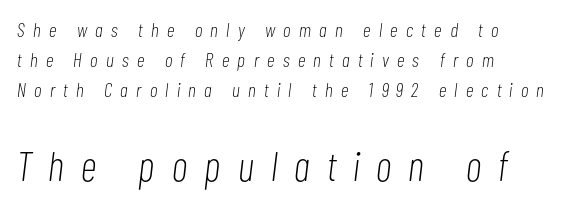
Q: Is the text bold? A: No.
Q: Is the text italic (slanted)? A: Yes, it leans right by about 7 degrees.
Q: Is the text underlined? A: No.
Q: How is the paragraph aligned? A: Left-aligned.
Q: Is the spacing between letters normal or unusually wide? A: Unusually wide.
Q: Is the spacing between lines tight, normal or loose? A: Normal.
Q: Which block of text is set in a larger size, the first (top) or the second (bottom)? A: The second (bottom) one.
Q: Width (condensed, normal, or wide)? A: Condensed.
Q: Stroke contrast? A: Low.
Q: x-height? A: Medium.
Q: Monospaced? A: No.
